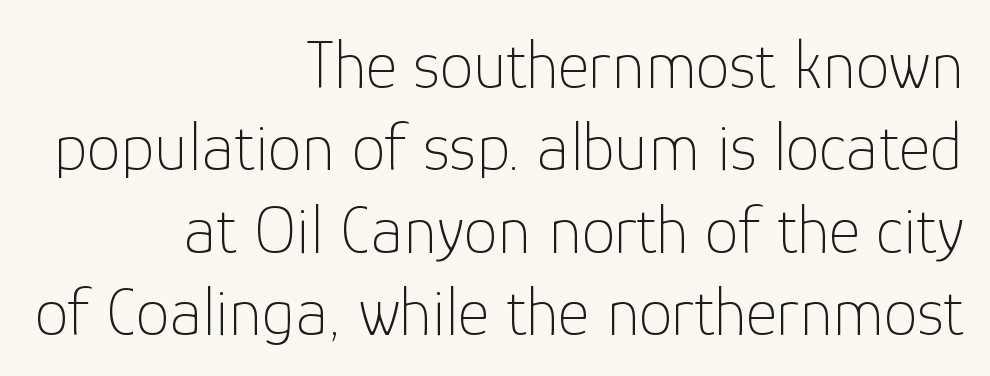
{"serif": "no", "italic": "no", "bold": "no", "weight": "thin", "width": "normal", "stroke_contrast": "low", "x_height": "medium", "monospaced": "no", "underline": "no", "align": "right", "line_spacing_ratio": 1.21, "letter_spacing": "normal", "letter_spacing_em": 0.0, "glyph_px": 68}
